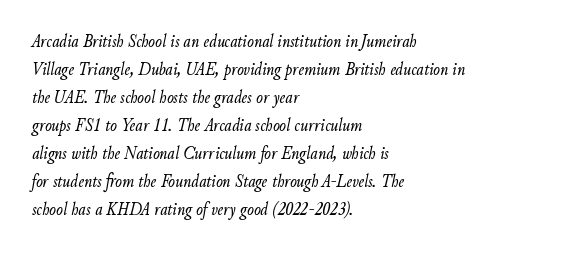
No letter is thick-stroked: the sample isn't bold. What's the leading like? Ordinary, nothing unusual. A typesetter would mark this as italic. Between one letter and the next there's only the usual sliver of space.
